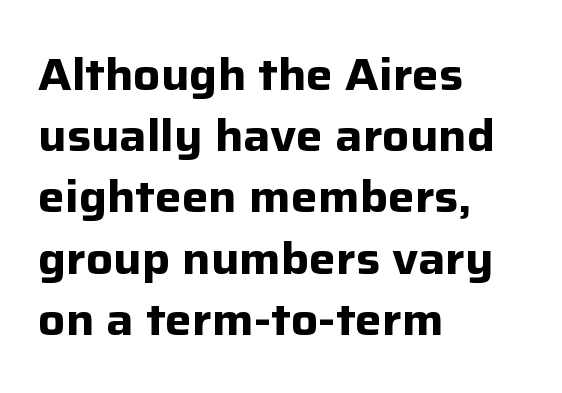
The image shows 45 px bold sans-serif type, upright; set left-aligned, normal line spacing (1.36x), normal letter spacing, not underlined; low stroke contrast and a medium x-height.
